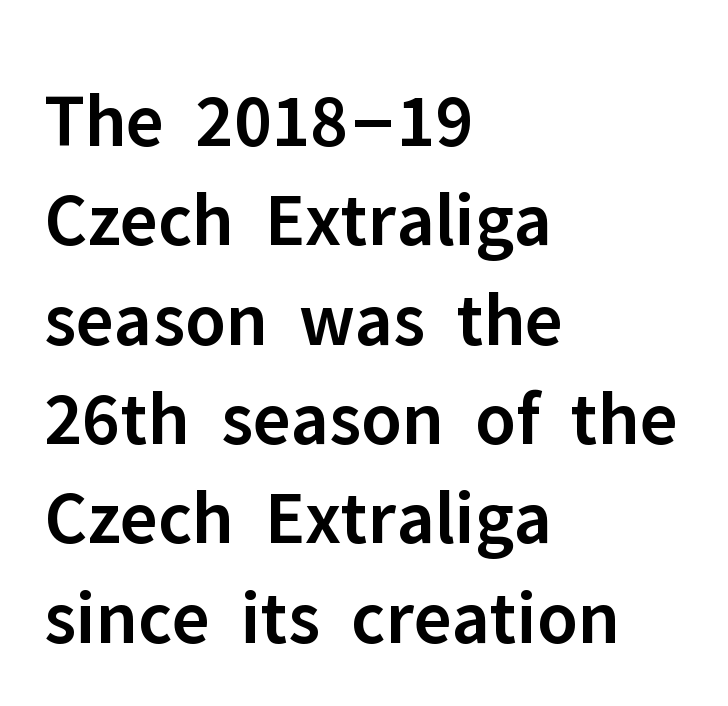
Q: Is the text bold? A: Semi-bold.
Q: Is the text italic (slanted)? A: No, it is upright.
Q: Is the typeface a serif or a sans-serif typeface? A: Sans-serif.
Q: Is the text underlined? A: No.
Q: How is the paragraph aligned? A: Left-aligned.
Q: Is the spacing between letters normal or unusually wide? A: Normal.
Q: Is the spacing between lines tight, normal or loose? A: Normal.
Q: Width (condensed, normal, or wide)? A: Normal.
Q: Stroke contrast? A: Low.
Q: x-height? A: Medium.
Q: Monospaced? A: No.
